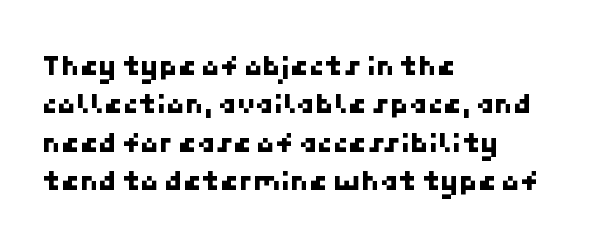
Q: Is the typeface a serif or a sans-serif typeface? A: Sans-serif.
Q: Is the text underlined? A: No.
Q: How is the paragraph aligned? A: Left-aligned.
Q: Is the spacing between letters normal or unusually wide? A: Normal.
Q: Is the spacing between lines tight, normal or loose? A: Normal.
Q: Width (condensed, normal, or wide)? A: Normal.
Q: Stroke contrast? A: Low.
Q: x-height? A: Medium.
